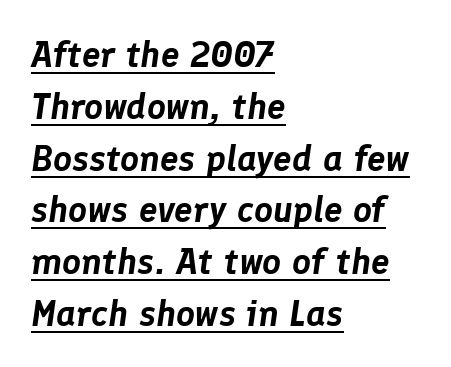
Notice how a bar underscores the lettering throughout. Tracking value appears to be zero — textbook default spacing. Would a proofreader flag this as italicized? Yes. The compositor pushed each line to the left boundary.
